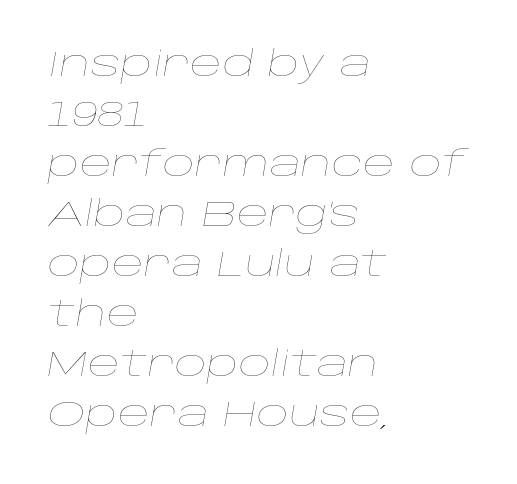
Q: Is the text bold? A: No.
Q: Is the text italic (slanted)? A: Yes, it leans right by about 10 degrees.
Q: Is the text underlined? A: No.
Q: How is the paragraph aligned? A: Left-aligned.
Q: Is the spacing between letters normal or unusually wide? A: Normal.
Q: Is the spacing between lines tight, normal or loose? A: Normal.
Q: Width (condensed, normal, or wide)? A: Wide.
Q: Stroke contrast? A: Low.
Q: x-height? A: Large.
Q: Monospaced? A: No.
